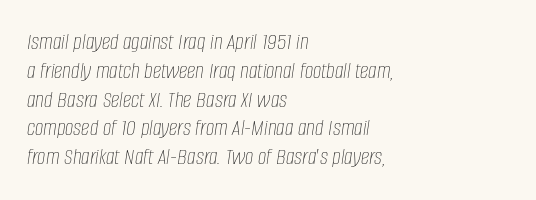
The image shows 24 px text type, italic (leaning right); set left-aligned, line spacing 1.2x, normal letter spacing, not underlined.
